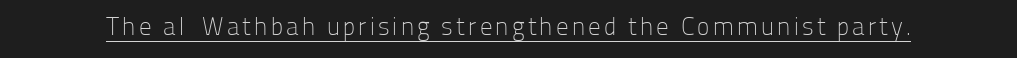
Stems here are at most as thick as an everyday book face. The specimen reads as upright at a glance. Underlining? Definitely there.
